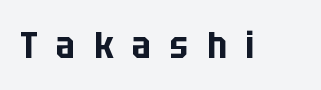
{"serif": "no", "italic": "no", "width": "condensed", "stroke_contrast": "low", "x_height": "large", "monospaced": "no", "underline": "no", "letter_spacing": "wide", "letter_spacing_em": 0.49, "glyph_px": 38}
